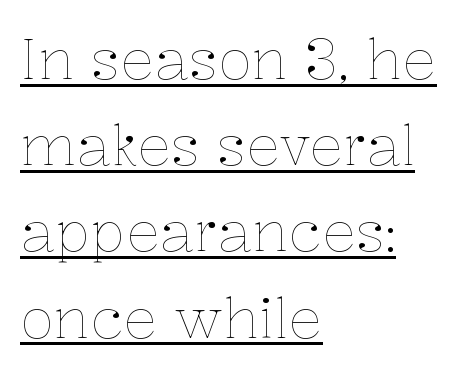
Q: Is the text bold? A: No.
Q: Is the text italic (slanted)? A: No, it is upright.
Q: Is the text underlined? A: Yes.
Q: How is the paragraph aligned? A: Left-aligned.
Q: Is the spacing between letters normal or unusually wide? A: Normal.
Q: Is the spacing between lines tight, normal or loose? A: Normal.
Q: Width (condensed, normal, or wide)? A: Normal.
Q: Stroke contrast? A: Low.
Q: x-height? A: Medium.
Q: Monospaced? A: No.
